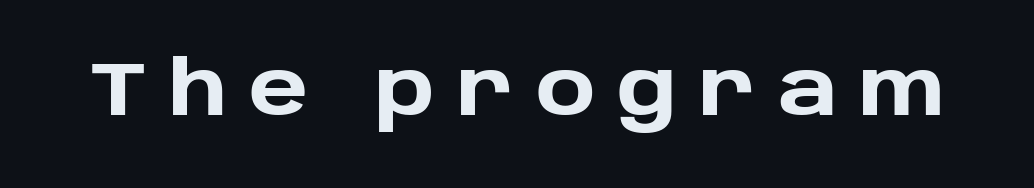
The image shows 75 px heavy sans-serif type, upright; set unusually wide letter spacing (+0.29 em), not underlined; low stroke contrast and a large x-height.
